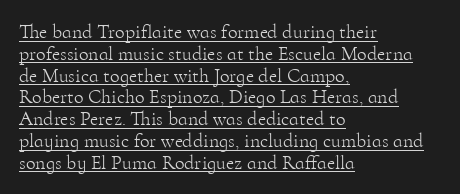
Unbolded letterforms with no extra heft. Every word sits above its own underline. You could call the tracking neutral — neither tight nor loose. Rows of type sit shoulder to shoulder in the vertical direction.
